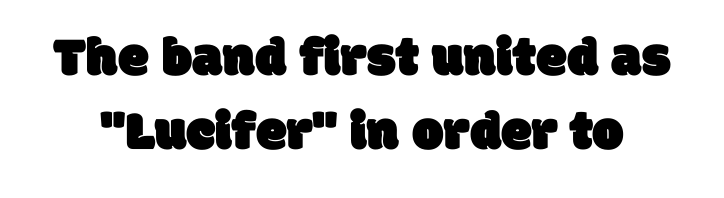
{"serif": "no", "width": "normal", "stroke_contrast": "low", "x_height": "large", "monospaced": "no", "underline": "no", "line_spacing": "normal", "line_spacing_ratio": 1.33, "letter_spacing": "normal", "letter_spacing_em": 0.0, "glyph_px": 56}
